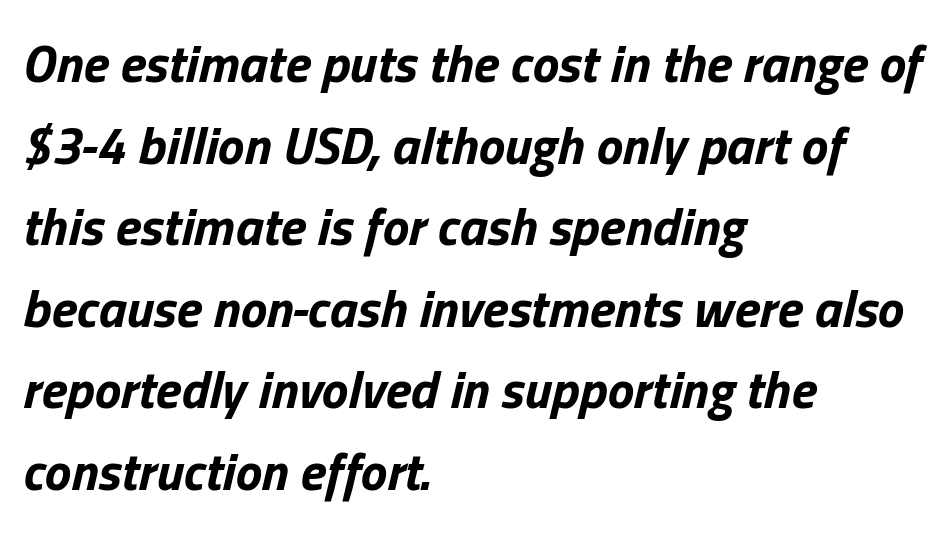
Q: Is the text bold? A: Yes.
Q: Is the text italic (slanted)? A: Yes, it leans right by about 13 degrees.
Q: Is the text underlined? A: No.
Q: How is the paragraph aligned? A: Left-aligned.
Q: Is the spacing between letters normal or unusually wide? A: Normal.
Q: Is the spacing between lines tight, normal or loose? A: Normal.
Q: Width (condensed, normal, or wide)? A: Normal.
Q: Stroke contrast? A: Low.
Q: x-height? A: Medium.
Q: Monospaced? A: No.
